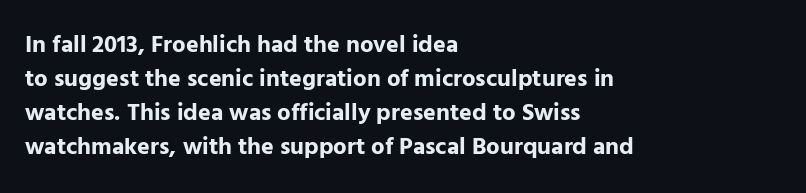
The passage shown stacks its lines at a standard gap. These lines keep a tight, regular rhythm from letter to letter. Descenders hang freely into open space. The sample has been set heavy, in full bold. Leftover space on each line is placed entirely after the last word. Nope, not italic — everything's standing straight.
